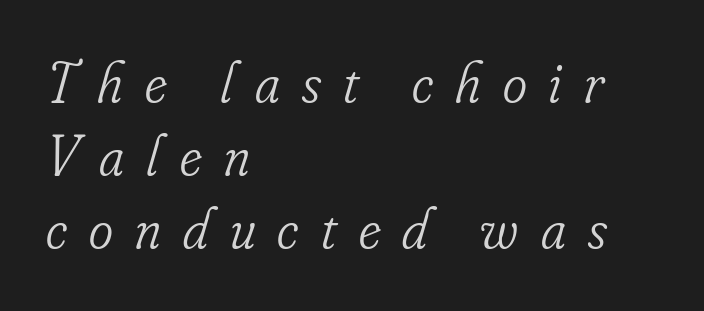
Q: Is the text bold? A: No.
Q: Is the text italic (slanted)? A: Yes, it leans right by about 16 degrees.
Q: Is the typeface a serif or a sans-serif typeface? A: Serif.
Q: Is the text underlined? A: No.
Q: How is the paragraph aligned? A: Left-aligned.
Q: Is the spacing between letters normal or unusually wide? A: Unusually wide.
Q: Is the spacing between lines tight, normal or loose? A: Normal.
Q: Width (condensed, normal, or wide)? A: Condensed.
Q: Stroke contrast? A: Low.
Q: x-height? A: Small.
Q: Monospaced? A: No.
